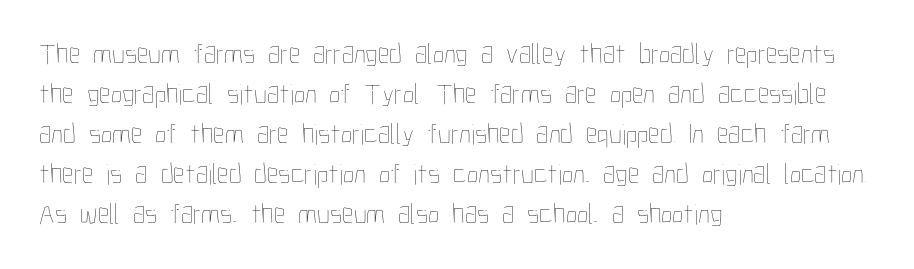
Notice how the stems are strictly vertical — no italics here. Each line starts at the same left margin while the right side varies. Stems and bowls with no extra thickness — not bold. Here the designer chose a conventional face with non-uniform glyph widths. Any mark beneath the type? The region is blank.
